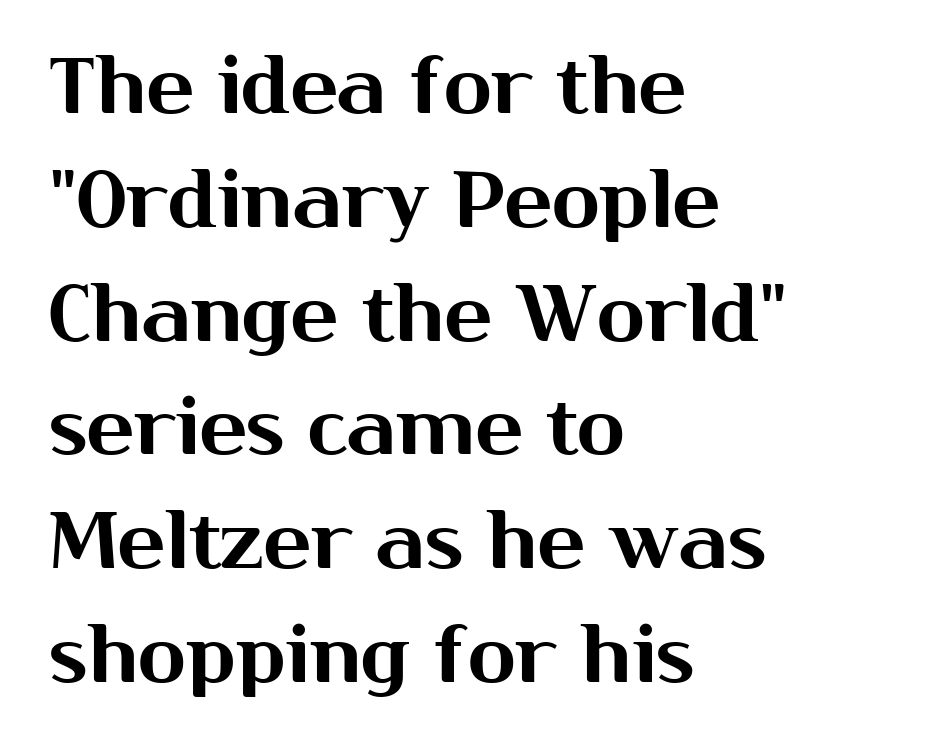
Q: Is the text italic (slanted)? A: No, it is upright.
Q: Is the typeface a serif or a sans-serif typeface? A: Sans-serif.
Q: Is the text underlined? A: No.
Q: How is the paragraph aligned? A: Left-aligned.
Q: Is the spacing between letters normal or unusually wide? A: Normal.
Q: Is the spacing between lines tight, normal or loose? A: Normal.
Q: Width (condensed, normal, or wide)? A: Normal.
Q: Stroke contrast? A: Medium.
Q: x-height? A: Medium.
Q: Monospaced? A: No.
